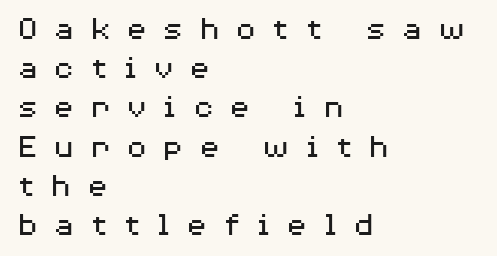
Spacing verdict: proportional, widths tailored to each character. Short and long lines alike share a common starting point at left. Closely set lines give the paragraph a compact silhouette. Each stroke keeps to a modest, everyday thickness or less.
